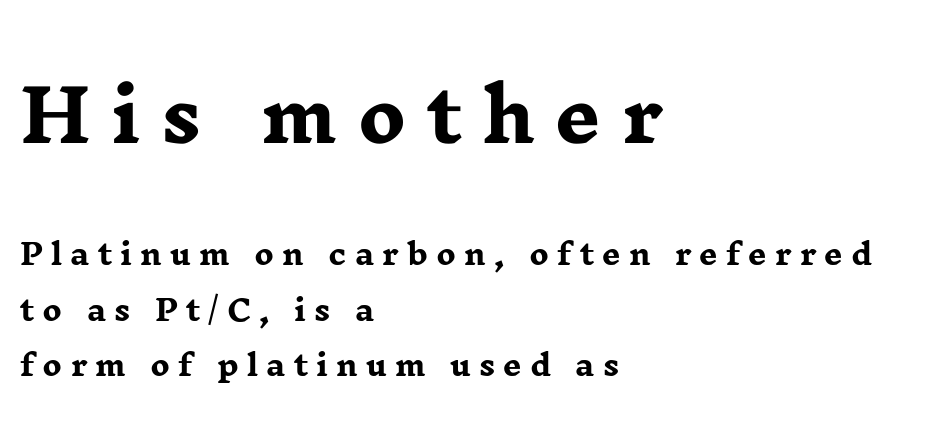
Q: Is the text bold? A: Yes.
Q: Is the text italic (slanted)? A: No, it is upright.
Q: Is the typeface a serif or a sans-serif typeface? A: Serif.
Q: Is the text underlined? A: No.
Q: How is the paragraph aligned? A: Left-aligned.
Q: Is the spacing between letters normal or unusually wide? A: Unusually wide.
Q: Is the spacing between lines tight, normal or loose? A: Loose.
Q: Which block of text is set in a larger size, the first (top) or the second (bottom)? A: The first (top) one.
Q: Width (condensed, normal, or wide)? A: Wide.
Q: Stroke contrast? A: Low.
Q: x-height? A: Medium.
Q: Monospaced? A: No.
